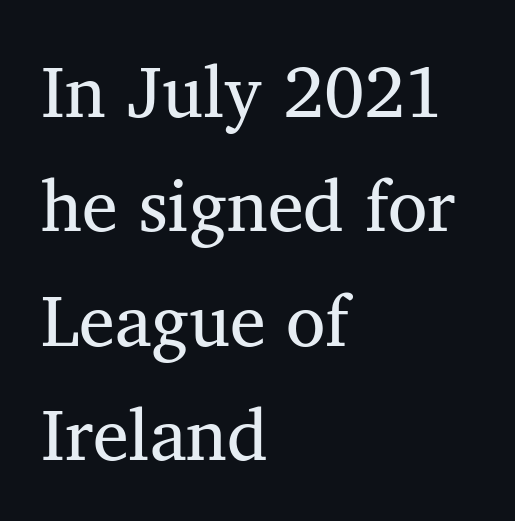
{"serif": "yes", "bold": "no", "weight": "regular", "width": "normal", "stroke_contrast": "medium", "x_height": "medium", "monospaced": "no", "underline": "no", "align": "left", "line_spacing": "normal", "line_spacing_ratio": 1.59, "letter_spacing": "normal", "letter_spacing_em": 0.0, "glyph_px": 72}
